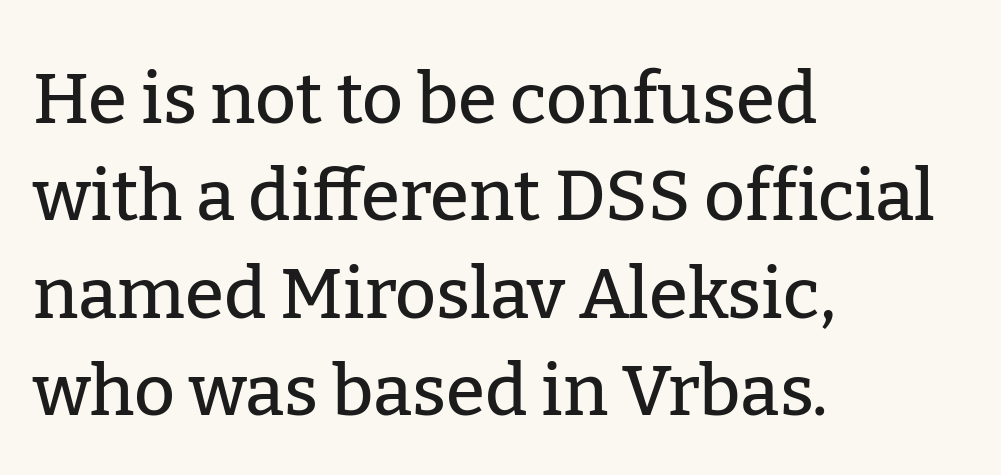
The image shows 71 px serif type, upright; set left-aligned, normal line spacing (1.37x), normal letter spacing, not underlined; low stroke contrast and a medium x-height.
